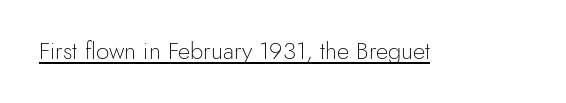
Q: Is the text bold? A: No.
Q: Is the text italic (slanted)? A: No, it is upright.
Q: Is the text underlined? A: Yes.
Q: Is the spacing between letters normal or unusually wide? A: Normal.
